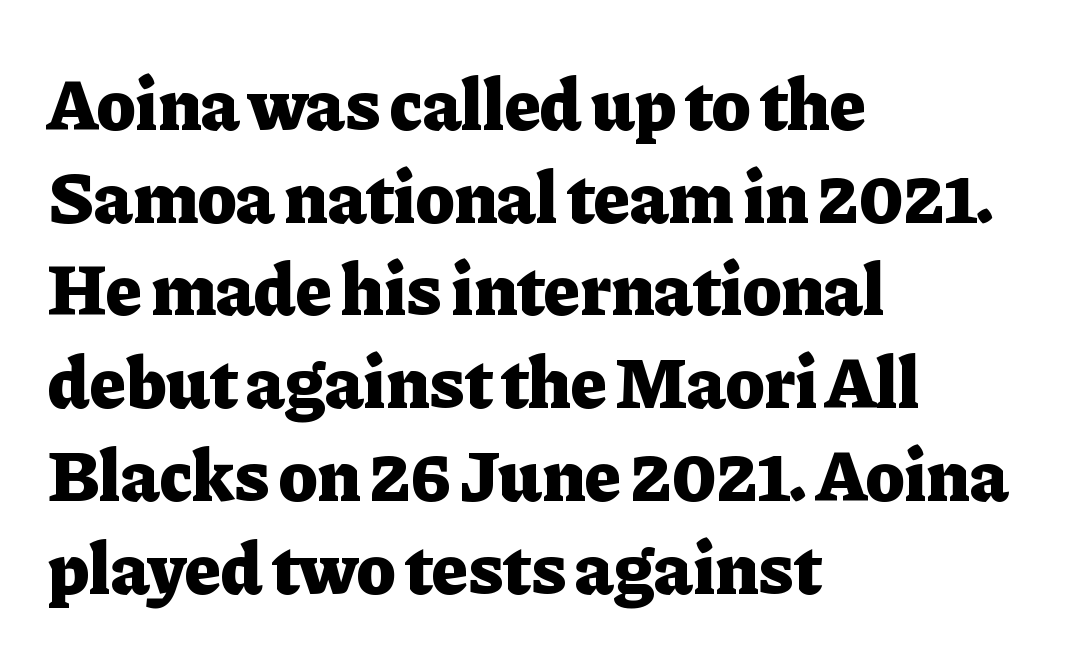
The image shows 73 px heavy serif type, upright; set left-aligned, normal line spacing (1.27x), normal letter spacing, not underlined; low stroke contrast and a medium x-height.
